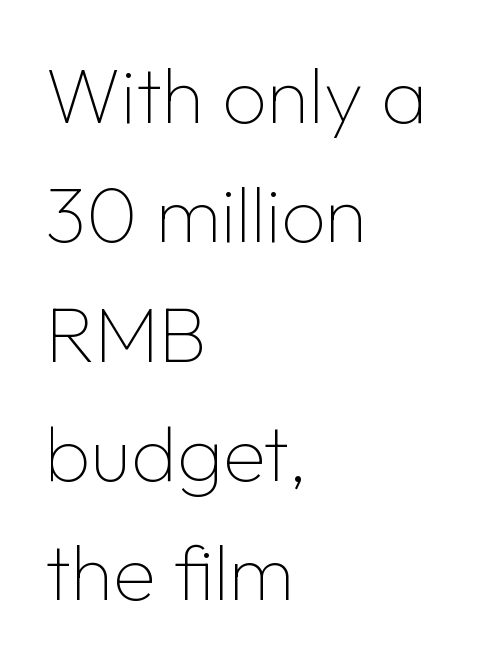
The image shows 78 px thin sans-serif type, upright; set left-aligned, normal line spacing (1.53x), normal letter spacing, not underlined; low stroke contrast and a medium x-height.
